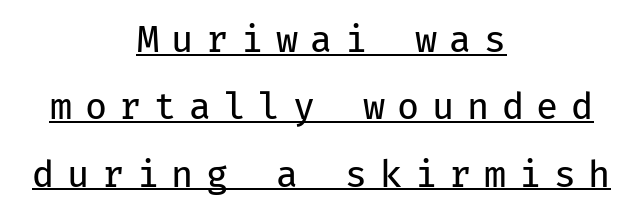
{"serif": "no", "italic": "no", "bold": "no", "weight": "regular", "width": "normal", "stroke_contrast": "low", "x_height": "medium", "monospaced": "yes", "underline": "yes", "align": "center", "line_spacing_ratio": 1.87, "letter_spacing": "wide", "letter_spacing_em": 0.35, "glyph_px": 36}
